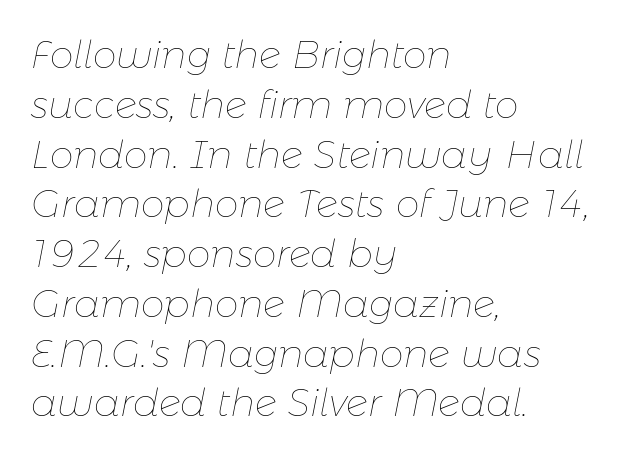
The image shows 38 px thin type, italic (leaning right); set left-aligned, normal line spacing (1.31x), normal letter spacing, not underlined; low stroke contrast and a medium x-height.
